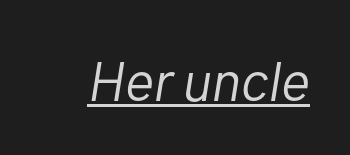
{"italic": "yes", "lean": "right", "slant_degrees": 10, "bold": "no", "weight": "light", "width": "normal", "stroke_contrast": "low", "x_height": "medium", "monospaced": "no", "underline": "yes", "letter_spacing": "normal", "letter_spacing_em": 0.0, "glyph_px": 56}
